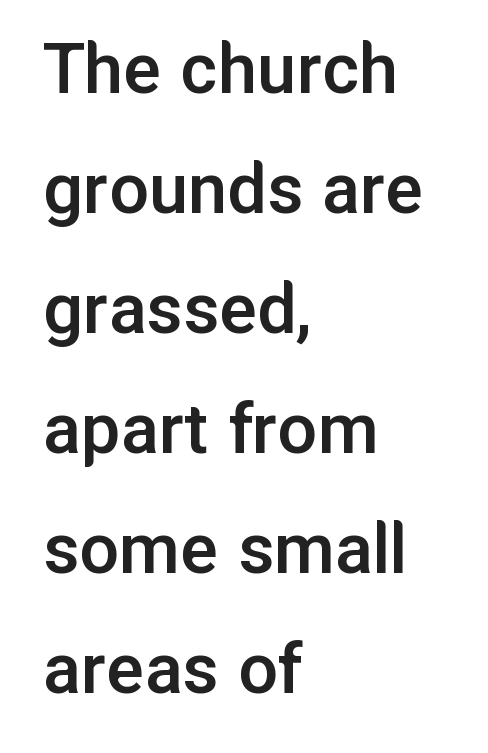
The lines are quadded left. A typesetter would call this proportional, since set widths differ per character. The letters stand straight up with perfectly vertical stems. The foot of each line stays bare and open. Horizontal bands of white between lines are of average thickness.
